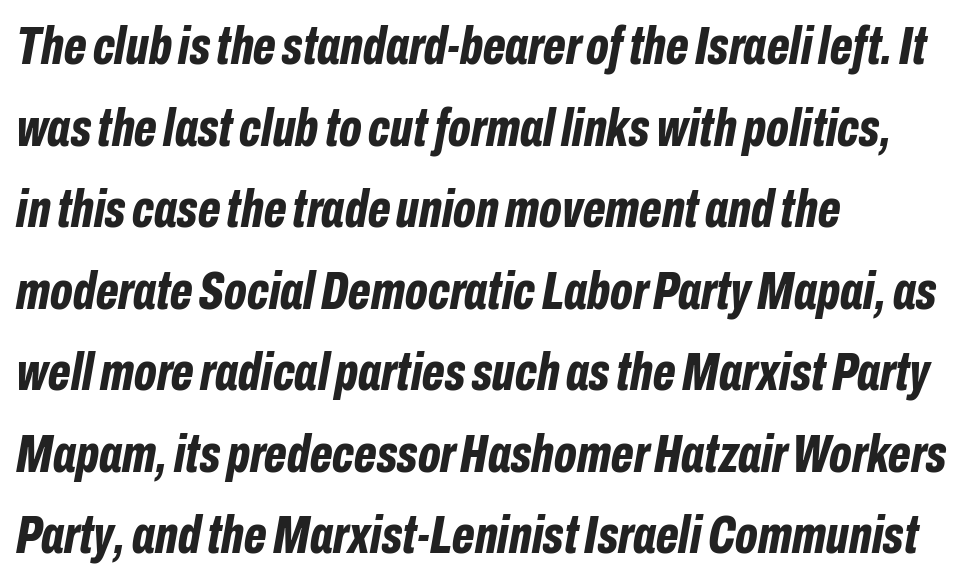
No extra tracking has been applied to these lines. Yep, that's italic — everything's leaning. Looks like regular typesetting: each glyph gets only the width it needs. Does the leading feel generous? No, just average. The letters are bold, with thick, heavy strokes. Underline: absent.
